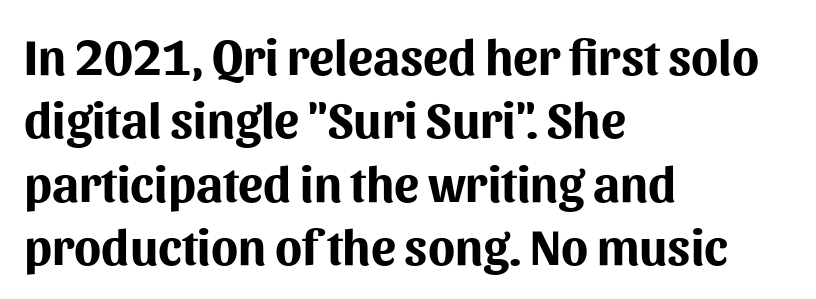
Varying glyph widths throughout — classic text-font behaviour. In CSS terms this would be text-align: left. Honestly, there is no underline to notice here at all. The line texture is even and compact thanks to regular tracking.
